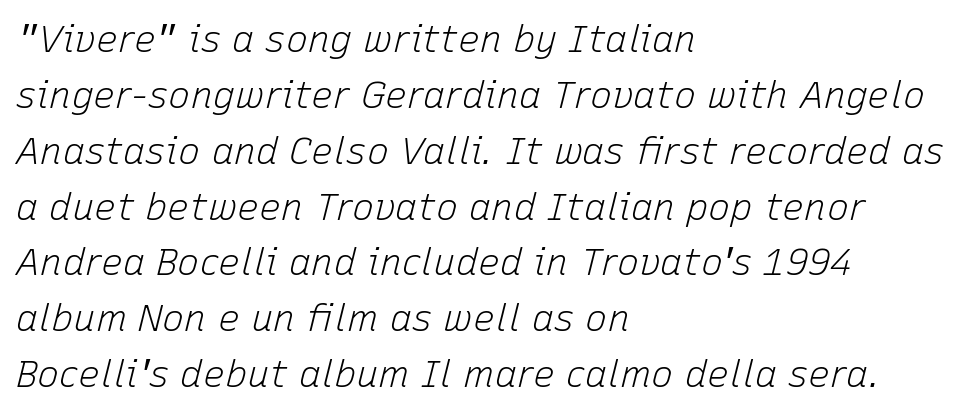
The image shows 37 px light type, italic (leaning right); set left-aligned, normal line spacing (1.51x), normal letter spacing, not underlined; low stroke contrast and a medium x-height.
